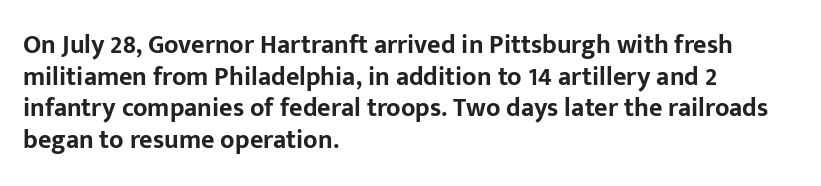
The image shows 26 px bold type, upright; set left-aligned, line spacing 1.22x, normal letter spacing, not underlined.
